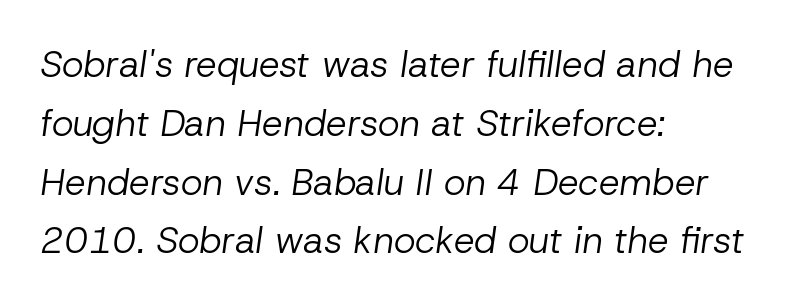
Each letter keeps its own natural width here, so spacing adapts to shape. Heaviness? Minimal to ordinary, like unemphasized prose. The lines sit at an ordinary, default distance from one another. Emphasis-style slanted type is in use.
